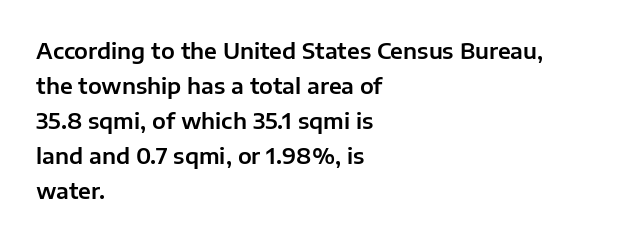
The image shows 22 px text type, upright; set left-aligned, normal line spacing (1.59x), normal letter spacing, not underlined.
